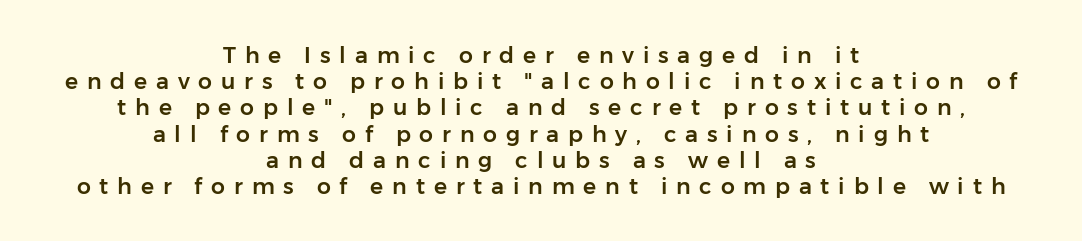
{"italic": "no", "underline": "no", "align": "center", "line_spacing_ratio": 1.19, "letter_spacing": "wide", "letter_spacing_em": 0.4, "glyph_px": 22}
